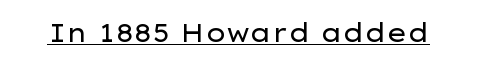
The letterforms sit at book weight or below. Posture: upright roman. Here the glyphs are tracked normally, forming tight word shapes. The words here are underlined.
